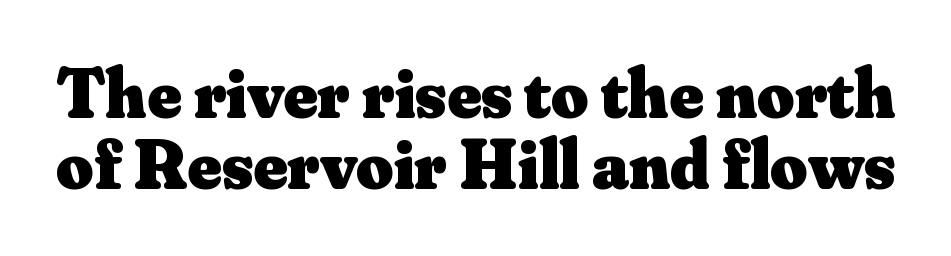
The image shows 72 px heavy serif type, upright; set tight line spacing (0.99x), normal letter spacing, not underlined; medium stroke contrast and a small x-height.
